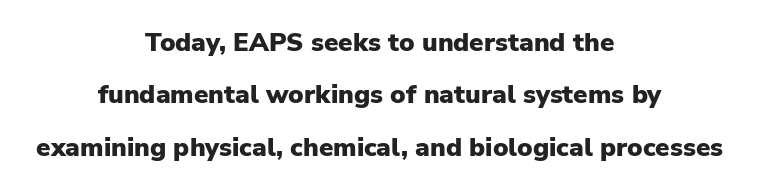
The image shows 26 px bold type, upright; set centered, loose line spacing (2.01x), normal letter spacing, not underlined.
